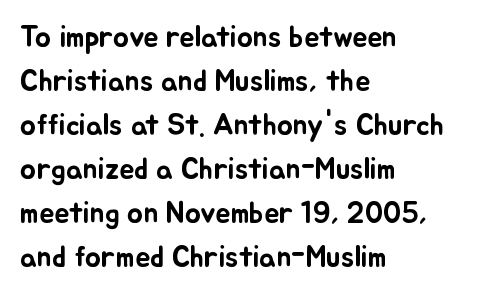
{"italic": "no", "width": "normal", "stroke_contrast": "low", "x_height": "small", "monospaced": "no", "underline": "no", "align": "left", "line_spacing": "normal", "line_spacing_ratio": 1.47, "letter_spacing": "normal", "letter_spacing_em": 0.0, "glyph_px": 30}
